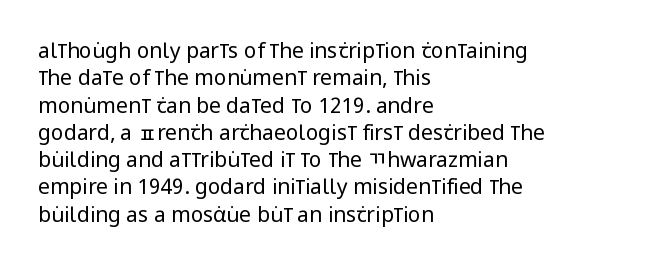
Q: Is the text bold? A: No.
Q: Is the text italic (slanted)? A: No, it is upright.
Q: Is the text underlined? A: No.
Q: How is the paragraph aligned? A: Left-aligned.
Q: Is the spacing between letters normal or unusually wide? A: Normal.
Q: Is the spacing between lines tight, normal or loose? A: Normal.
